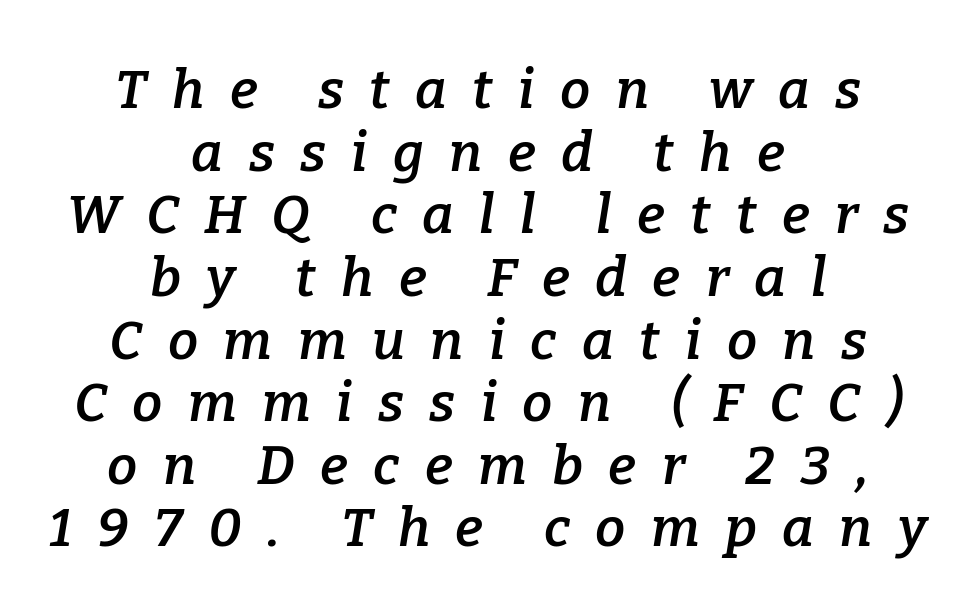
The image shows 54 px semibold serif type, italic (leaning right); set centered, line spacing 1.16x, unusually wide letter spacing (+0.47 em), not underlined; low stroke contrast and a medium x-height.
